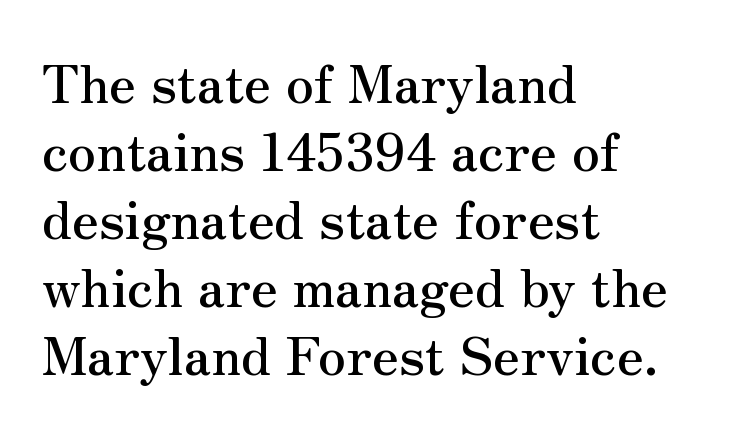
Q: Is the text italic (slanted)? A: No, it is upright.
Q: Is the typeface a serif or a sans-serif typeface? A: Serif.
Q: Is the text underlined? A: No.
Q: How is the paragraph aligned? A: Left-aligned.
Q: Is the spacing between letters normal or unusually wide? A: Normal.
Q: Is the spacing between lines tight, normal or loose? A: Normal.
Q: Width (condensed, normal, or wide)? A: Normal.
Q: Stroke contrast? A: Medium.
Q: x-height? A: Small.
Q: Monospaced? A: No.
